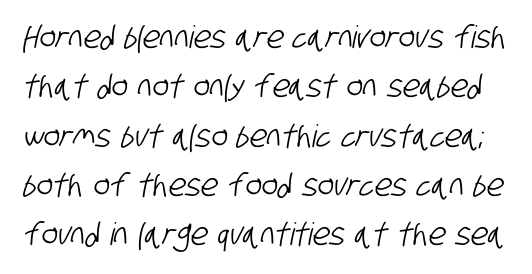
Q: Is the typeface a serif or a sans-serif typeface? A: Sans-serif.
Q: Is the text underlined? A: No.
Q: Is the spacing between letters normal or unusually wide? A: Normal.
Q: Is the spacing between lines tight, normal or loose? A: Normal.
Q: Width (condensed, normal, or wide)? A: Condensed.
Q: Stroke contrast? A: Low.
Q: x-height? A: Large.
Q: Monospaced? A: No.
